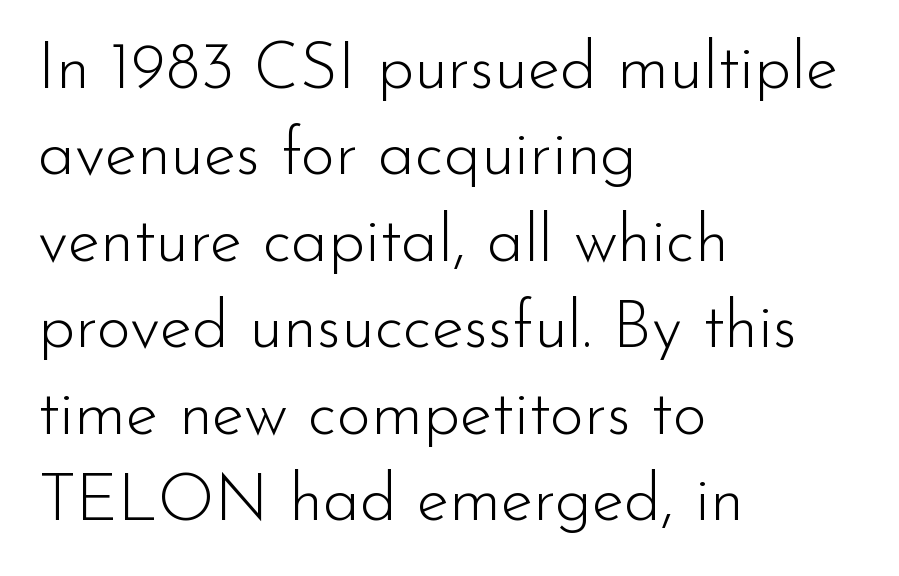
The image shows 66 px light sans-serif type, upright; set left-aligned, normal line spacing (1.31x), normal letter spacing, not underlined; low stroke contrast and a small x-height.
